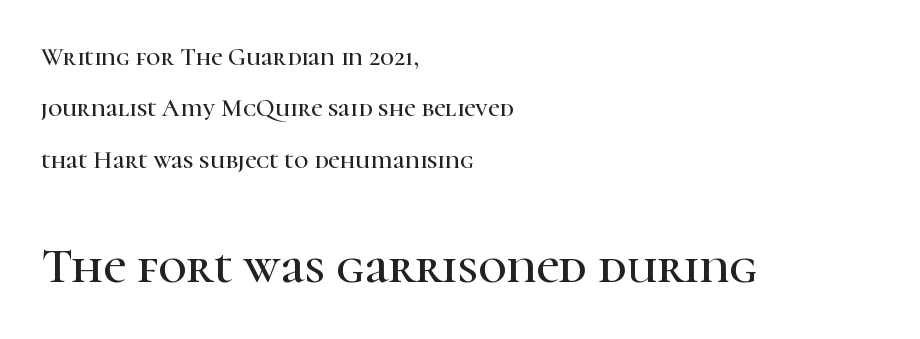
The image shows 50 px serif type, upright; set left-aligned, loose line spacing (2.06x), normal letter spacing, not underlined; the second (bottom) block is 2.0x larger; high stroke contrast and a medium x-height.
